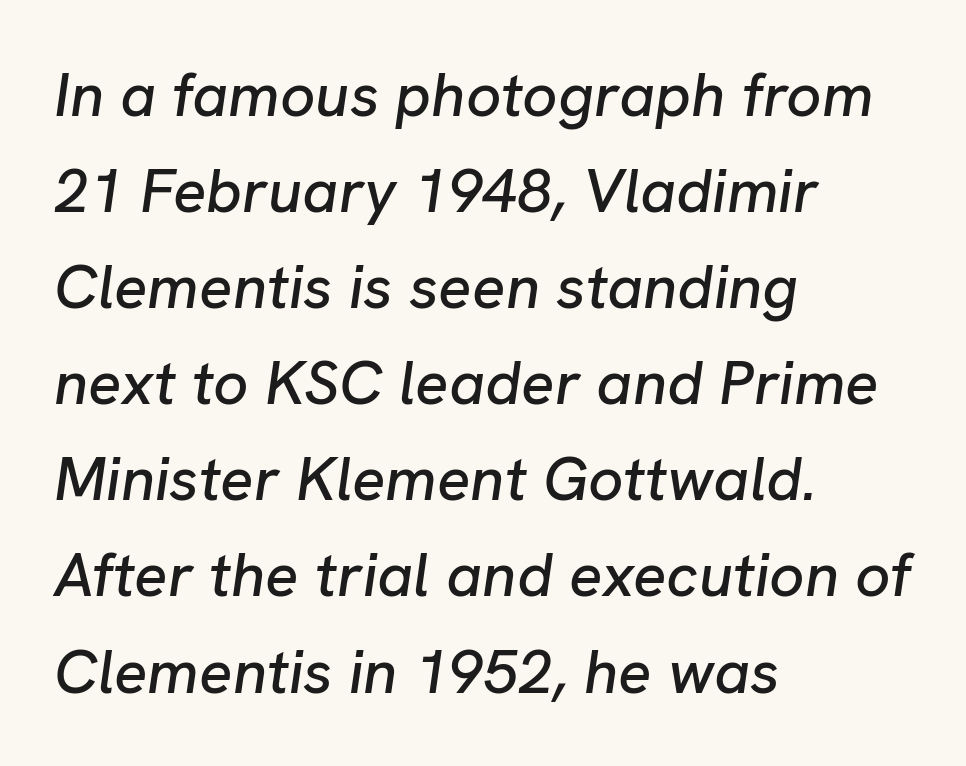
This block has exactly the height ordinary leading produces. Descenders hang freely into open space. There's an unmistakable incline to the writing here. In terms of letterspacing, this is plain default setting. These lines are rendered in a variable-pitch font. Is the block centered? No — it sits flush against the left margin.
